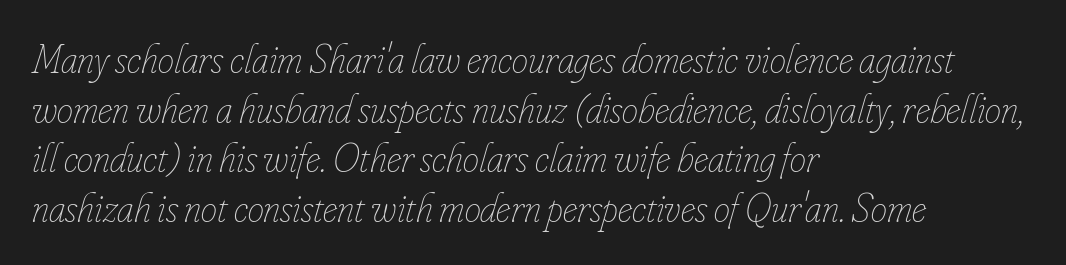
Q: Is the text bold? A: No.
Q: Is the text italic (slanted)? A: Yes, it leans right by about 16 degrees.
Q: Is the text underlined? A: No.
Q: How is the paragraph aligned? A: Left-aligned.
Q: Is the spacing between letters normal or unusually wide? A: Normal.
Q: Width (condensed, normal, or wide)? A: Condensed.
Q: Stroke contrast? A: Low.
Q: x-height? A: Small.
Q: Monospaced? A: No.
